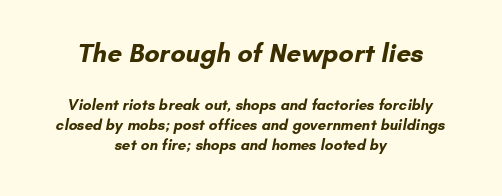
The rendering shrinks the type as you move from the upper chunk to the lower. Letters rest on an invisible, unmarked baseline. In terms of letterspacing, this is plain default setting. Regarding leading, the lines here are spaced in the standard way. Each line is balanced around a shared central axis. Caption: bold face, heavy strokes.
